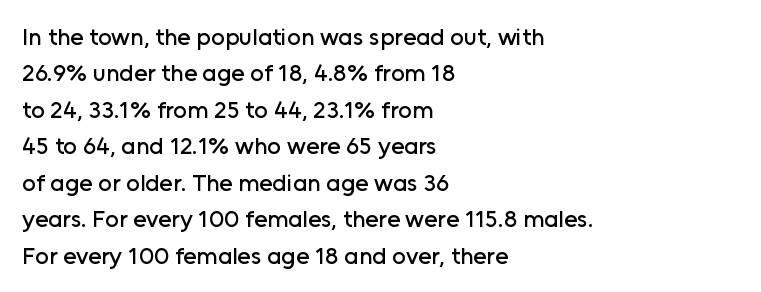
{"italic": "no", "underline": "no", "align": "left", "line_spacing": "normal", "line_spacing_ratio": 1.52, "letter_spacing": "normal", "letter_spacing_em": 0.0, "glyph_px": 24}
